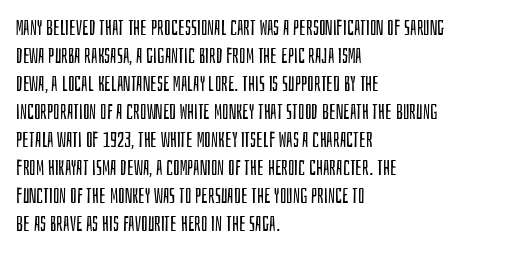
The image shows 21 px text type, upright; set left-aligned, normal line spacing (1.33x), normal letter spacing, not underlined.
